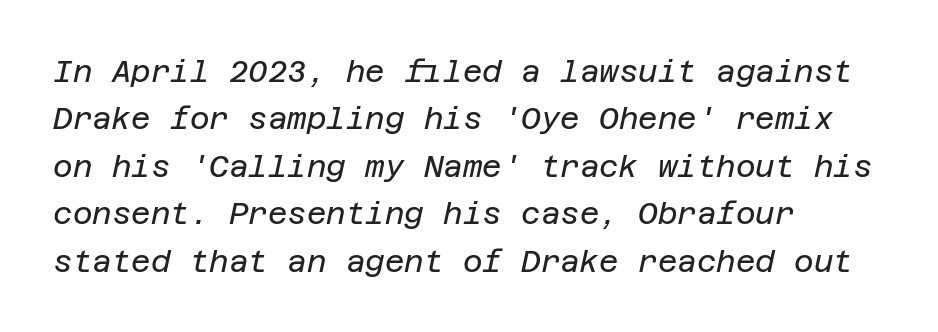
The image shows 30 px regular-weight type, italic (leaning right); set left-aligned, normal line spacing (1.58x), normal letter spacing, not underlined; low stroke contrast and a large x-height.
